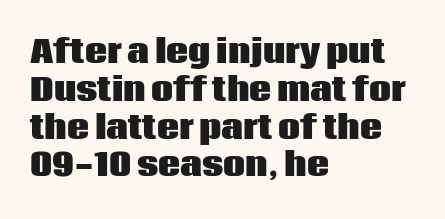
Q: Is the text bold? A: Yes.
Q: Is the text italic (slanted)? A: No, it is upright.
Q: Is the typeface a serif or a sans-serif typeface? A: Sans-serif.
Q: Is the text underlined? A: No.
Q: How is the paragraph aligned? A: Left-aligned.
Q: Is the spacing between letters normal or unusually wide? A: Normal.
Q: Width (condensed, normal, or wide)? A: Normal.
Q: Stroke contrast? A: Low.
Q: x-height? A: Large.
Q: Monospaced? A: No.
